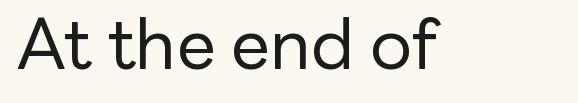
{"serif": "no", "italic": "no", "bold": "no", "weight": "regular", "width": "normal", "stroke_contrast": "low", "x_height": "medium", "monospaced": "no", "underline": "no", "letter_spacing": "normal", "letter_spacing_em": 0.0, "glyph_px": 70}
